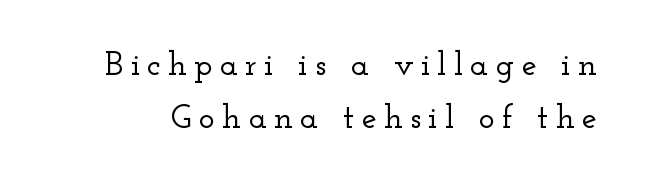
Q: Is the text italic (slanted)? A: No, it is upright.
Q: Is the typeface a serif or a sans-serif typeface? A: Serif.
Q: Is the text underlined? A: No.
Q: Is the spacing between letters normal or unusually wide? A: Unusually wide.
Q: Is the spacing between lines tight, normal or loose? A: Normal.
Q: Width (condensed, normal, or wide)? A: Wide.
Q: Stroke contrast? A: Low.
Q: x-height? A: Small.
Q: Monospaced? A: No.
